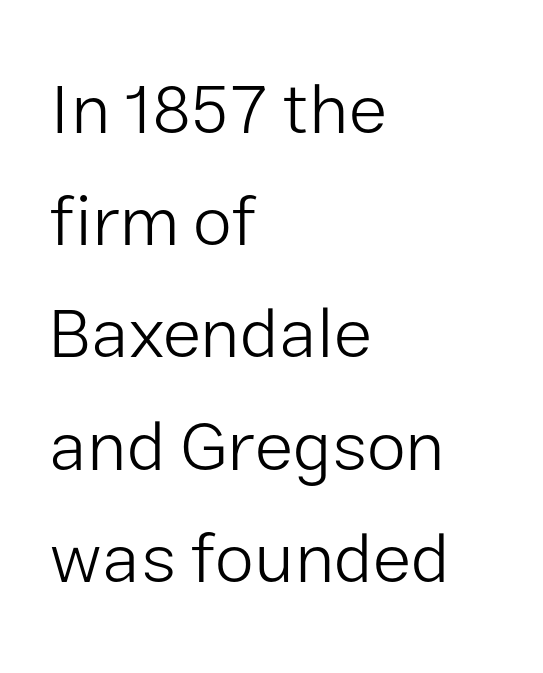
{"serif": "no", "italic": "no", "bold": "no", "weight": "light", "width": "normal", "stroke_contrast": "low", "x_height": "medium", "monospaced": "no", "underline": "no", "align": "left", "line_spacing": "normal", "line_spacing_ratio": 1.58, "letter_spacing": "normal", "letter_spacing_em": 0.0, "glyph_px": 71}
